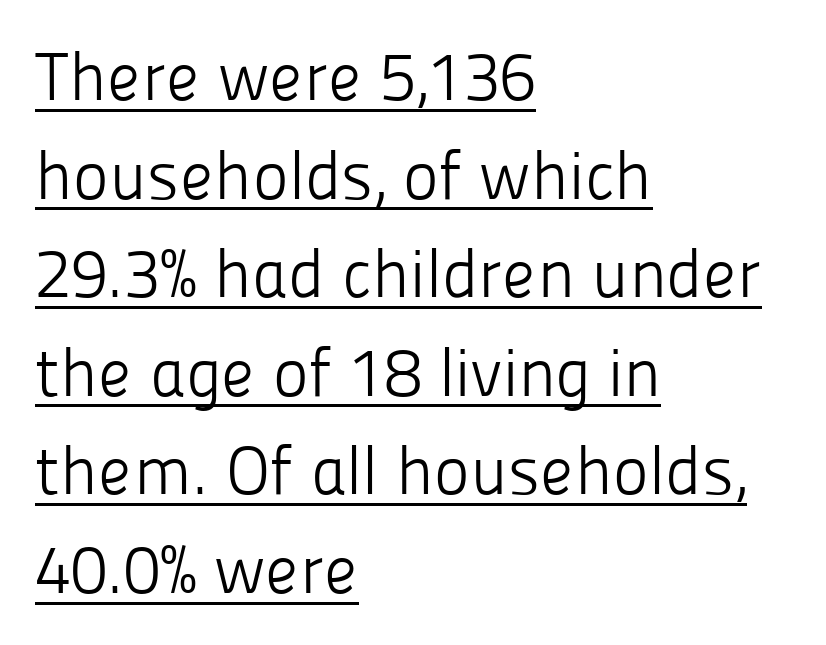
The image shows 68 px light sans-serif type, upright; set left-aligned, normal line spacing (1.45x), normal letter spacing, underlined; low stroke contrast and a medium x-height.
